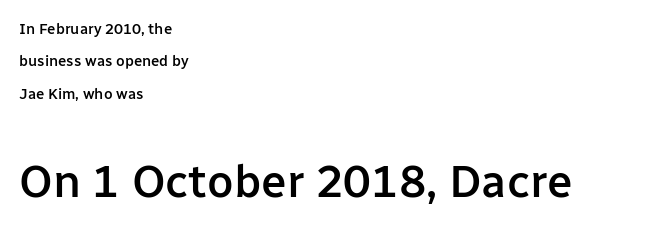
Q: Is the text bold? A: Semi-bold.
Q: Is the text italic (slanted)? A: No, it is upright.
Q: Is the typeface a serif or a sans-serif typeface? A: Sans-serif.
Q: Is the text underlined? A: No.
Q: How is the paragraph aligned? A: Left-aligned.
Q: Is the spacing between letters normal or unusually wide? A: Normal.
Q: Is the spacing between lines tight, normal or loose? A: Loose.
Q: Which block of text is set in a larger size, the first (top) or the second (bottom)? A: The second (bottom) one.
Q: Width (condensed, normal, or wide)? A: Normal.
Q: Stroke contrast? A: Low.
Q: x-height? A: Medium.
Q: Monospaced? A: No.
